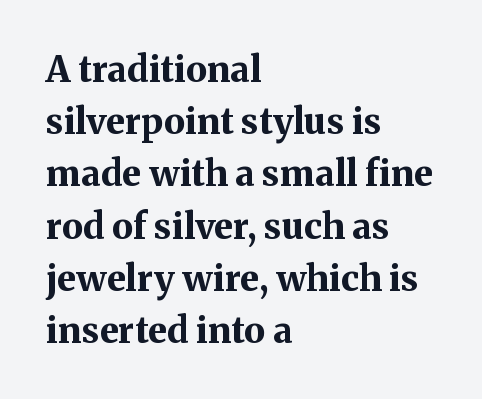
The compositor pushed each line to the left boundary. The specimen reads as upright at a glance. Is the letter spacing exaggerated? No — it looks like the ordinary default. Old-style or modern, the face here clearly has serifs. You could not count columns in this text — the font is proportionally spaced.
